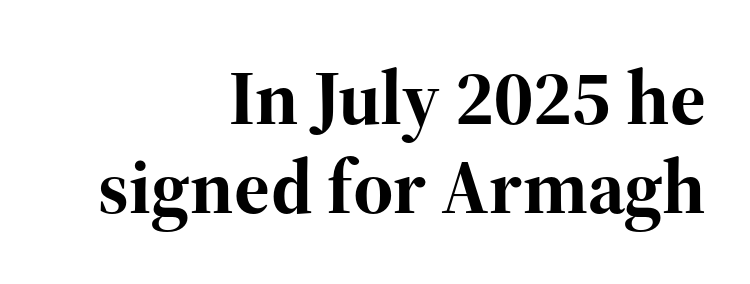
{"serif": "yes", "italic": "no", "bold": "yes", "weight": "bold", "width": "normal", "stroke_contrast": "high", "x_height": "medium", "monospaced": "no", "underline": "no", "align": "right", "line_spacing_ratio": 1.16, "letter_spacing": "normal", "letter_spacing_em": 0.0, "glyph_px": 77}
